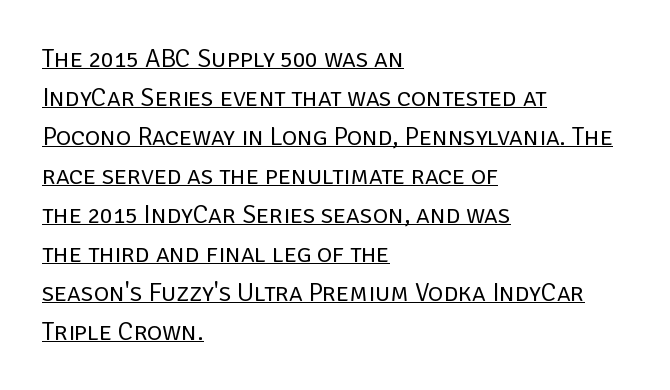
Q: Is the text bold? A: No.
Q: Is the text italic (slanted)? A: No, it is upright.
Q: Is the text underlined? A: Yes.
Q: How is the paragraph aligned? A: Left-aligned.
Q: Is the spacing between letters normal or unusually wide? A: Normal.
Q: Is the spacing between lines tight, normal or loose? A: Normal.
